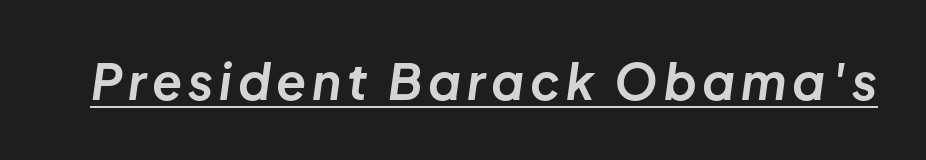
Does the weight exceed regular? Yes, all the way to bold. The rendering uses natural spacing where letterforms have individual widths. It's the slanting kind of type. The sample's only ornament is a line tracing under the words.
